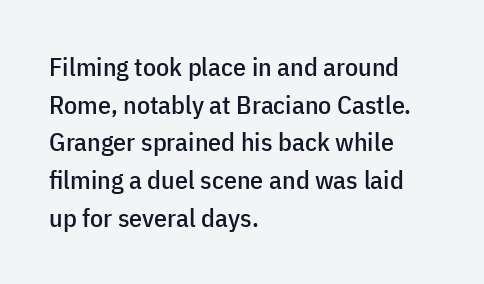
Which margin do the lines hug? The left one — the right edge is uneven. This sample uses plain, unmodified letter spacing. Glance below the letters and you will spot only blank space. Baseline-to-baseline distance is the conventional proportion of letter height.
